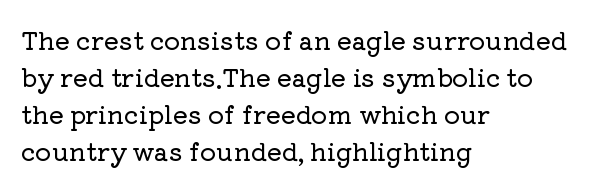
The space beneath each line is pristine and unruled. Compared with typical paragraphs, the rows here are spaced about the same. Notice how the passage keeps a crisp vertical edge on the left only. Short note: letters normally spaced.
